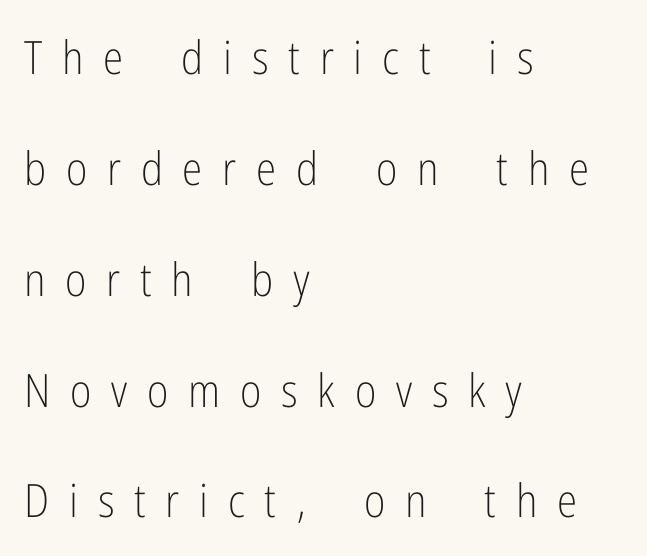
Q: Is the text bold? A: No.
Q: Is the text italic (slanted)? A: No, it is upright.
Q: Is the typeface a serif or a sans-serif typeface? A: Sans-serif.
Q: Is the text underlined? A: No.
Q: How is the paragraph aligned? A: Left-aligned.
Q: Is the spacing between letters normal or unusually wide? A: Unusually wide.
Q: Is the spacing between lines tight, normal or loose? A: Loose.
Q: Width (condensed, normal, or wide)? A: Condensed.
Q: Stroke contrast? A: Low.
Q: x-height? A: Medium.
Q: Monospaced? A: No.
